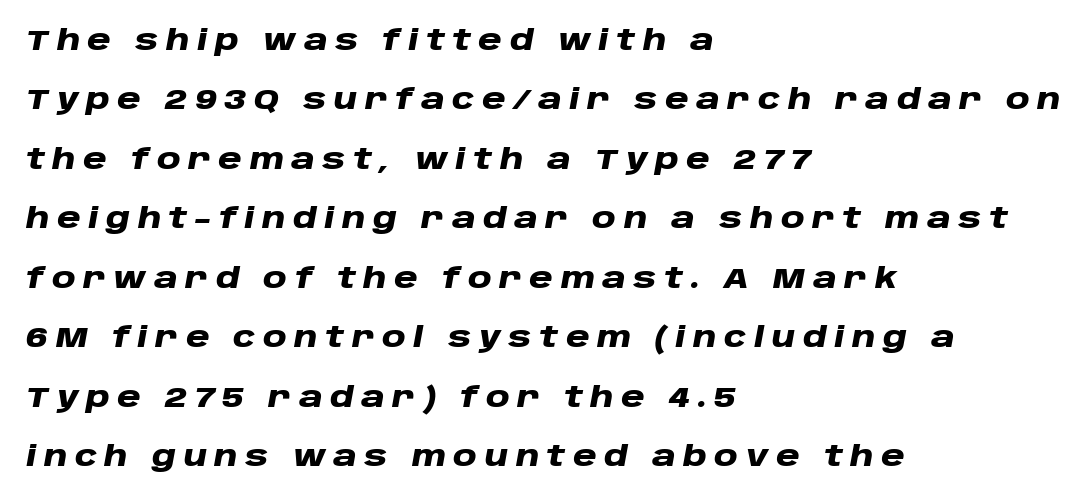
{"italic": "yes", "lean": "right", "slant_degrees": 10, "bold": "yes", "weight": "heavy", "width": "wide", "stroke_contrast": "low", "x_height": "large", "monospaced": "no", "underline": "no", "align": "left", "line_spacing": "loose", "line_spacing_ratio": 2.05, "letter_spacing": "wide", "letter_spacing_em": 0.26, "glyph_px": 29}
